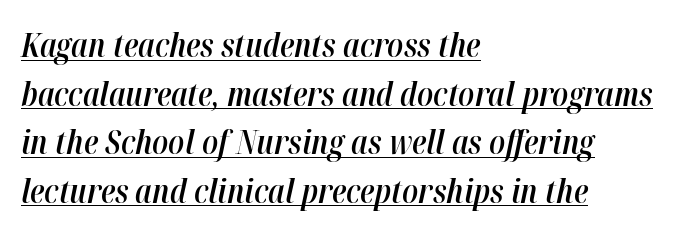
Q: Is the text bold? A: Semi-bold.
Q: Is the text italic (slanted)? A: Yes, it leans right by about 12 degrees.
Q: Is the text underlined? A: Yes.
Q: How is the paragraph aligned? A: Left-aligned.
Q: Is the spacing between letters normal or unusually wide? A: Normal.
Q: Is the spacing between lines tight, normal or loose? A: Normal.
Q: Width (condensed, normal, or wide)? A: Condensed.
Q: Stroke contrast? A: High.
Q: x-height? A: Medium.
Q: Monospaced? A: No.
